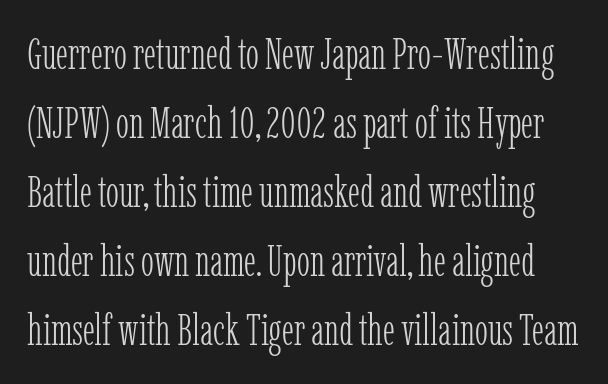
{"serif": "yes", "italic": "no", "bold": "no", "weight": "light", "width": "condensed", "stroke_contrast": "low", "x_height": "medium", "monospaced": "no", "underline": "no", "line_spacing": "normal", "line_spacing_ratio": 1.57, "letter_spacing": "normal", "letter_spacing_em": 0.0, "glyph_px": 44}
